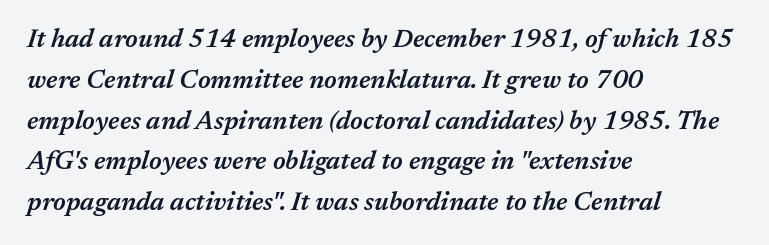
Just letters on the line, the space beneath them empty. Notice how the stems are inclined rather than vertical — that's the hallmark of italics. This is the in-between weight designers call semibold or demi. This sample keeps an unexceptional amount of space between lines.
